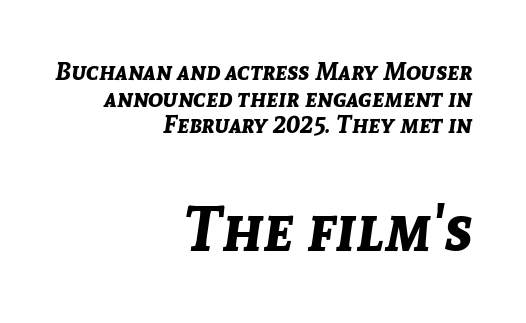
{"italic": "yes", "lean": "right", "slant_degrees": 8, "bold": "yes", "weight": "bold", "width": "normal", "stroke_contrast": "low", "x_height": "medium", "monospaced": "no", "underline": "no", "align": "right", "line_spacing": "tight", "line_spacing_ratio": 1.07, "letter_spacing": "normal", "letter_spacing_em": 0.0, "larger_block": "second", "size_ratio": 2.52, "glyph_px": 63}
